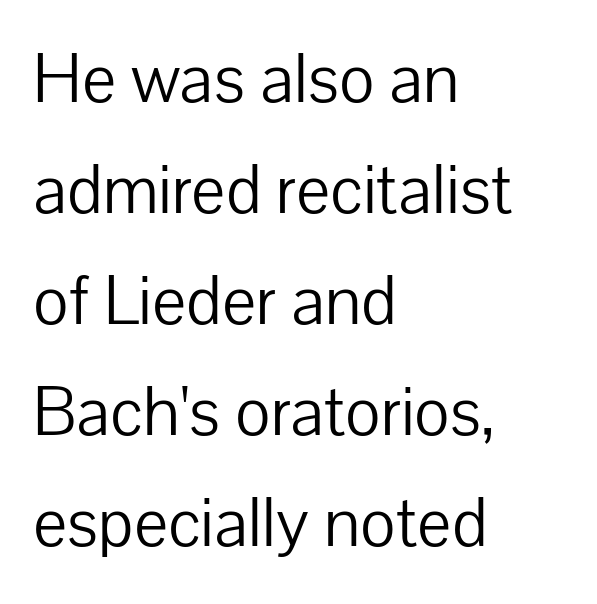
Anything drawn beneath the words? Only blank space. Visually the block forms a straight wall on the left and a jagged coastline on the right. Note: no serifs on the glyphs. The font sits on the lighter half of the weight spectrum, regular included. There is no visible air inserted between adjacent glyphs.
